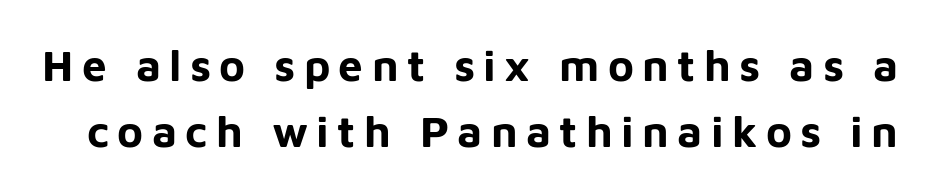
Honestly, there is no underline to notice here at all. Pretty heavy lettering here — definitely bold. The passage shown is typeset with a sans-serif family. How would I describe the line gaps? Plain and ordinary. The letters stand straight up with perfectly vertical stems.
